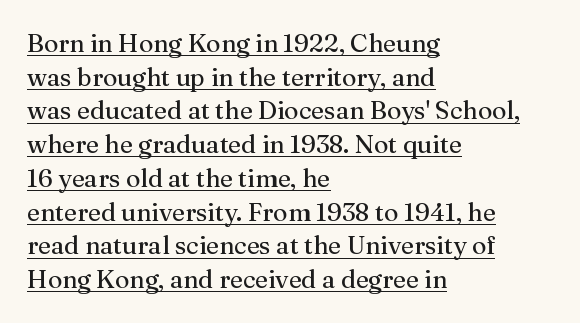
{"italic": "no", "bold": "no", "underline": "yes", "align": "left", "line_spacing": "normal", "line_spacing_ratio": 1.35, "letter_spacing": "normal", "letter_spacing_em": 0.0, "glyph_px": 25}
